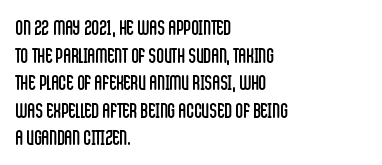
The image shows 21 px text type, upright; set left-aligned, normal line spacing (1.31x), normal letter spacing, not underlined.
